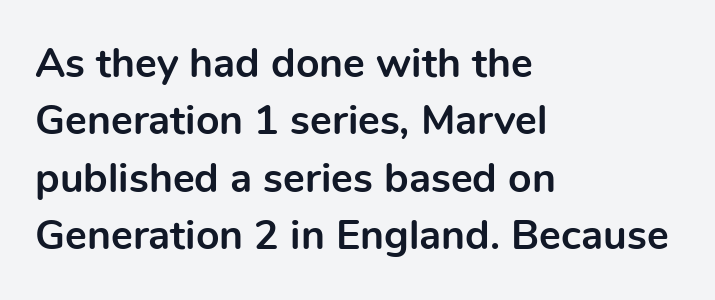
The image shows 41 px bold sans-serif type, upright; set left-aligned, normal line spacing (1.4x), normal letter spacing, not underlined; a medium x-height.
